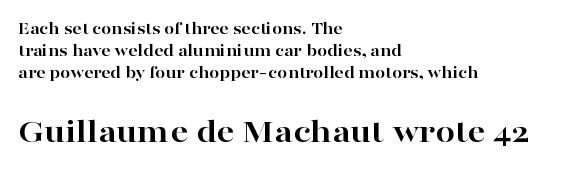
The image shows 35 px bold, wide serif type, upright; set left-aligned, line spacing 1.21x, normal letter spacing, not underlined; the second (bottom) block is 1.94x larger; high stroke contrast and a medium x-height.
